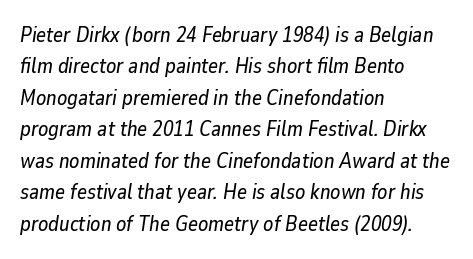
{"italic": "yes", "lean": "right", "slant_degrees": 9, "underline": "no", "align": "left", "line_spacing": "normal", "line_spacing_ratio": 1.5, "letter_spacing": "normal", "letter_spacing_em": 0.0, "glyph_px": 21}
